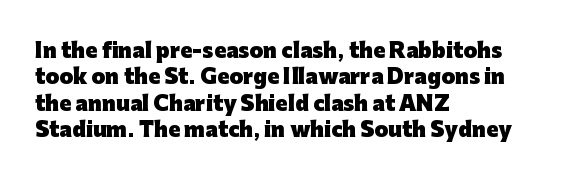
No extra tracking has been applied to these lines. The font is running at its bold setting. Students, observe: this is what conventionally led text looks like. Ascenders rise straight up at ninety degrees.
